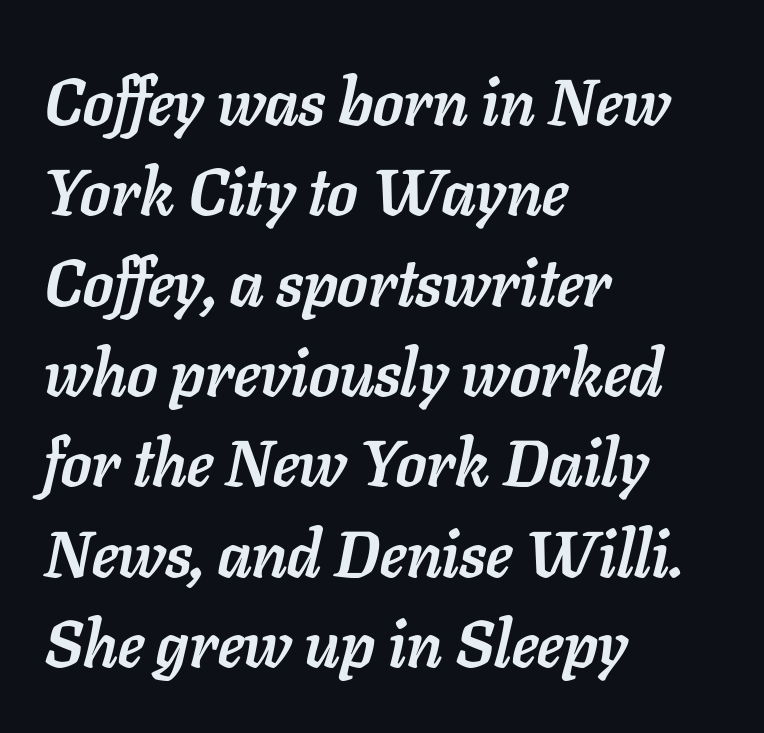
The image shows 65 px semibold type, italic (leaning right); set left-aligned, normal line spacing (1.39x), normal letter spacing, not underlined; low stroke contrast and a medium x-height.
